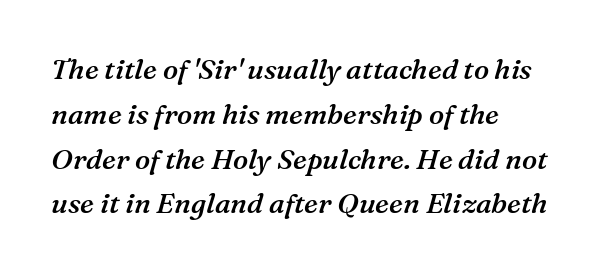
The image shows 28 px semibold serif type, italic (leaning right); set left-aligned, normal line spacing (1.6x), normal letter spacing, not underlined; medium stroke contrast and a medium x-height.
